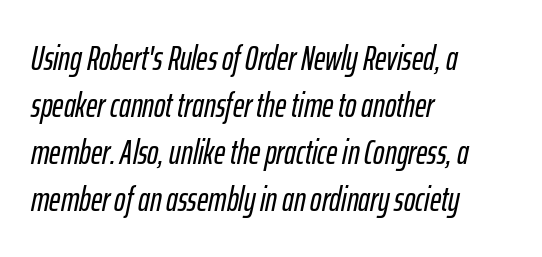
Q: Is the text italic (slanted)? A: Yes, it leans right by about 12 degrees.
Q: Is the text underlined? A: No.
Q: How is the paragraph aligned? A: Left-aligned.
Q: Is the spacing between letters normal or unusually wide? A: Normal.
Q: Is the spacing between lines tight, normal or loose? A: Normal.
Q: Width (condensed, normal, or wide)? A: Condensed.
Q: Stroke contrast? A: Low.
Q: x-height? A: Medium.
Q: Monospaced? A: No.
